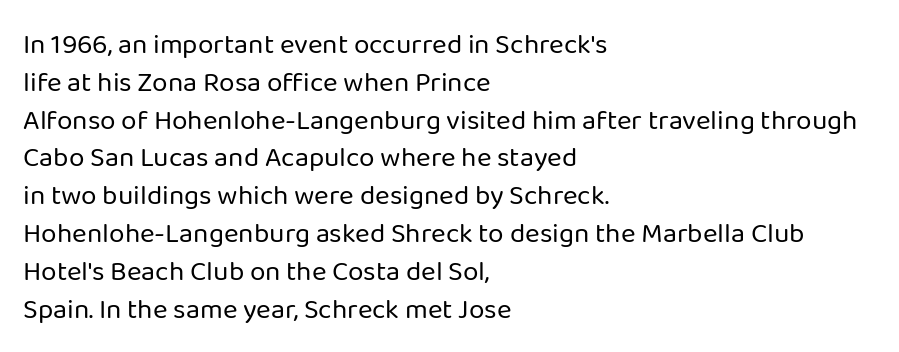
The image shows 28 px regular-weight sans-serif type, upright; set left-aligned, normal line spacing (1.35x), normal letter spacing, not underlined; low stroke contrast and a medium x-height.
